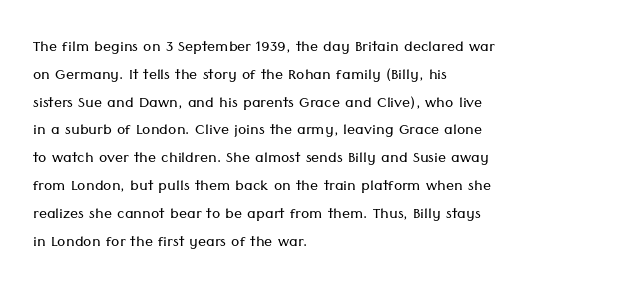
{"italic": "no", "bold": "no", "underline": "no", "align": "left", "line_spacing": "normal", "line_spacing_ratio": 1.39, "letter_spacing": "normal", "letter_spacing_em": 0.0, "glyph_px": 20}
